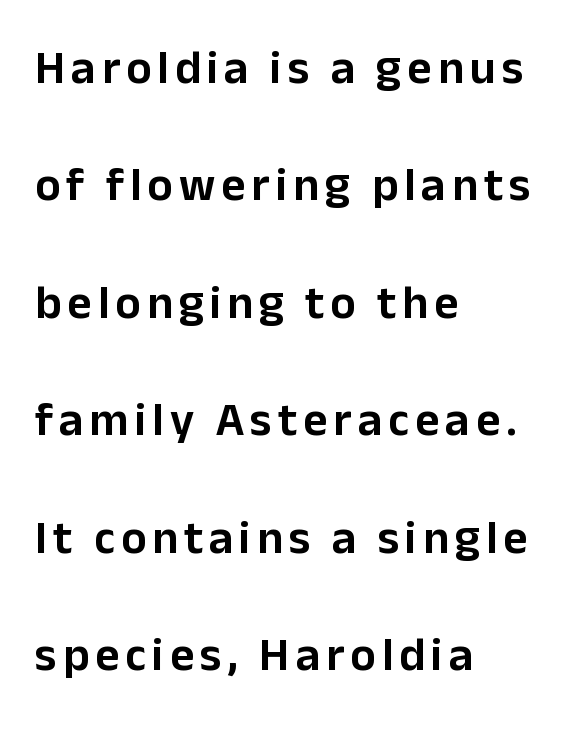
Q: Is the text italic (slanted)? A: No, it is upright.
Q: Is the typeface a serif or a sans-serif typeface? A: Sans-serif.
Q: Is the text underlined? A: No.
Q: How is the paragraph aligned? A: Left-aligned.
Q: Is the spacing between lines tight, normal or loose? A: Loose.
Q: Width (condensed, normal, or wide)? A: Normal.
Q: Stroke contrast? A: Low.
Q: x-height? A: Medium.
Q: Monospaced? A: No.
